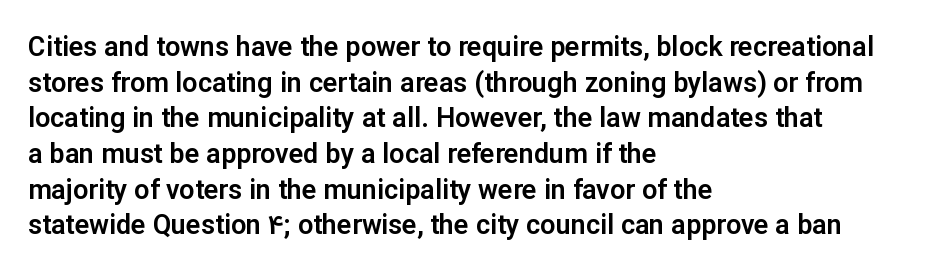
{"italic": "no", "underline": "no", "align": "left", "line_spacing": "normal", "line_spacing_ratio": 1.32, "letter_spacing": "normal", "letter_spacing_em": 0.0, "glyph_px": 27}
